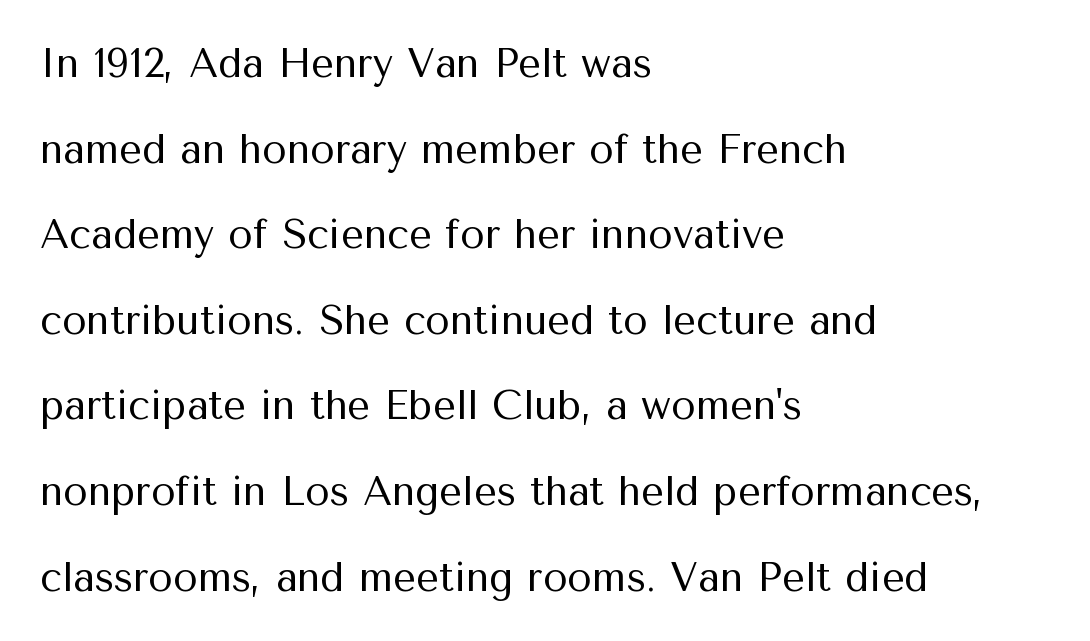
Q: Is the text bold? A: No.
Q: Is the text italic (slanted)? A: No, it is upright.
Q: Is the typeface a serif or a sans-serif typeface? A: Sans-serif.
Q: Is the text underlined? A: No.
Q: How is the paragraph aligned? A: Left-aligned.
Q: Is the spacing between letters normal or unusually wide? A: Normal.
Q: Is the spacing between lines tight, normal or loose? A: Loose.
Q: Width (condensed, normal, or wide)? A: Normal.
Q: Stroke contrast? A: Medium.
Q: x-height? A: Medium.
Q: Monospaced? A: No.
